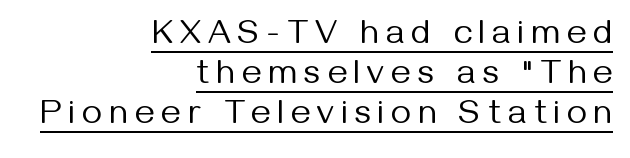
{"serif": "no", "italic": "no", "bold": "no", "weight": "regular", "width": "normal", "stroke_contrast": "medium", "x_height": "medium", "monospaced": "no", "underline": "yes", "align": "right", "line_spacing_ratio": 1.17, "letter_spacing": "wide", "letter_spacing_em": 0.22, "glyph_px": 34}
